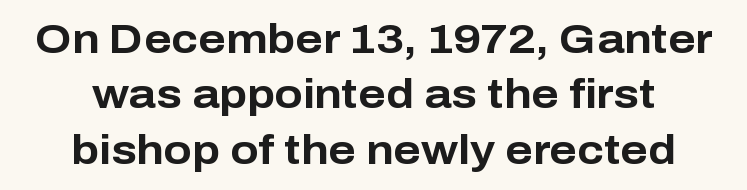
Q: Is the text bold? A: Yes.
Q: Is the text italic (slanted)? A: No, it is upright.
Q: Is the typeface a serif or a sans-serif typeface? A: Sans-serif.
Q: Is the text underlined? A: No.
Q: How is the paragraph aligned? A: Centered.
Q: Is the spacing between letters normal or unusually wide? A: Normal.
Q: Is the spacing between lines tight, normal or loose? A: Normal.
Q: Width (condensed, normal, or wide)? A: Normal.
Q: Stroke contrast? A: Low.
Q: x-height? A: Medium.
Q: Monospaced? A: No.
